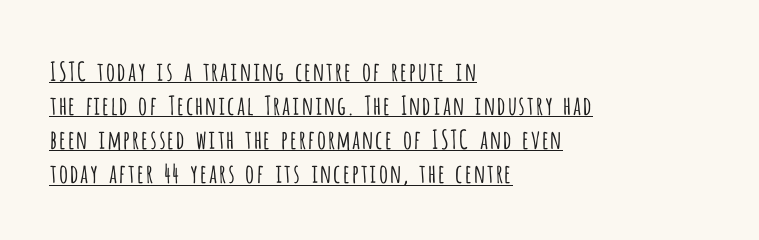
The image shows 26 px text type, upright; set left-aligned, normal line spacing (1.31x), normal letter spacing, underlined.
